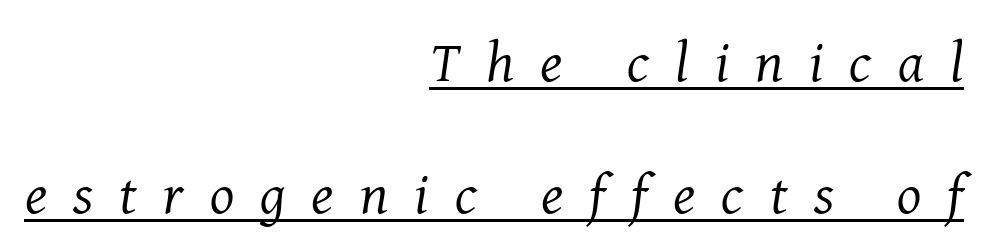
A typographer would call this underscored text. Short and long lines alike share a common ending point at right. Stroke terminals: seriffed. Observe the lean: these are italic letterforms. The tracking jumps out immediately: characters are airy and widely separated. The block of text is sparse from top to bottom, with ample space between rows.
